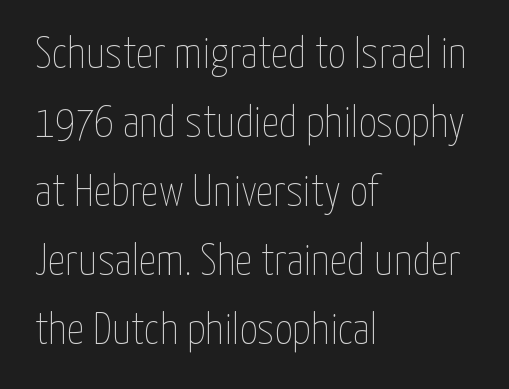
The face used here is rendered with its standard letterfit. Unlike italic type, these characters show no tilt at all. The passage is arranged the way most books set body copy — flush left. Here the designer chose a conventional face with non-uniform glyph widths.
